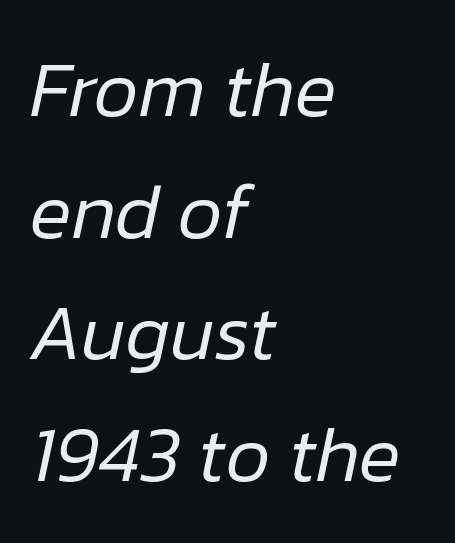
This sample uses plain, unmodified letter spacing. Think of a printed novel: that variable character pitch is what you see here. Regarding leading, the lines here are spaced in the standard way. Layout note: lines flush left. Slant detected: the letters are inclined. Each stroke keeps to a modest, everyday thickness or less.
